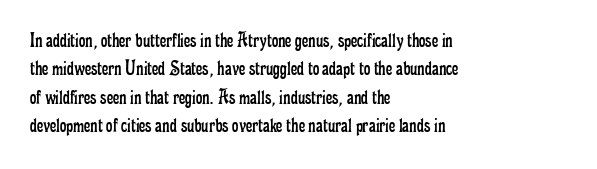
The image shows 22 px text type, upright; set left-aligned, normal line spacing (1.29x), normal letter spacing, not underlined.
